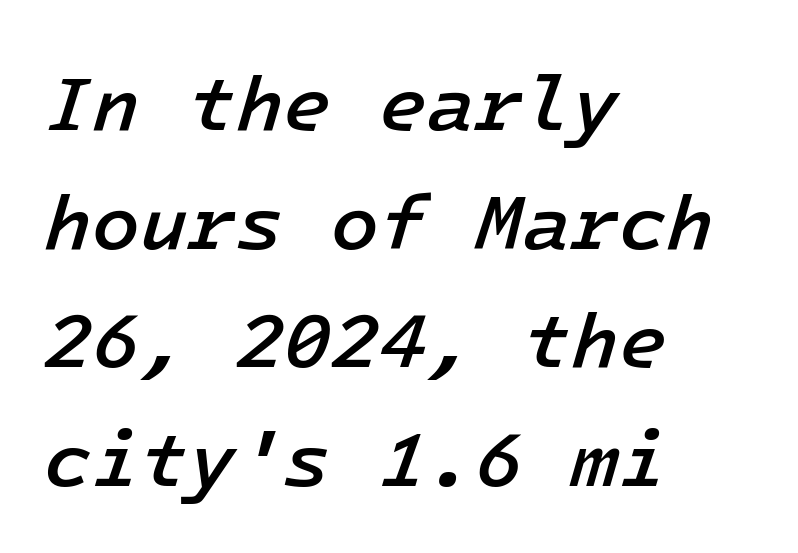
The image shows 78 px semibold type, italic (leaning right); set left-aligned, normal line spacing (1.52x), normal letter spacing, not underlined; low stroke contrast and a medium x-height.
